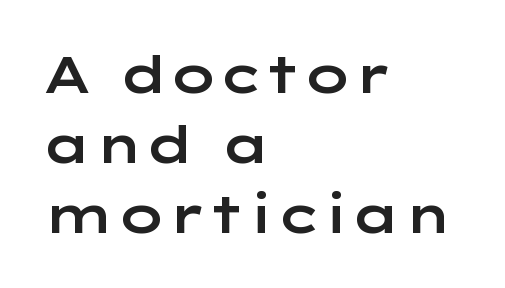
The foot of each line stays bare and open. Is there much room between lines? A standard amount, neither cramped nor airy. The letters advance in unequal steps, a hallmark of proportional type. This rendering employs a face without finishing strokes, i.e., a sans-serif. Compared with a centered layout, this one pins lines to the left instead. Upright lettering throughout.
